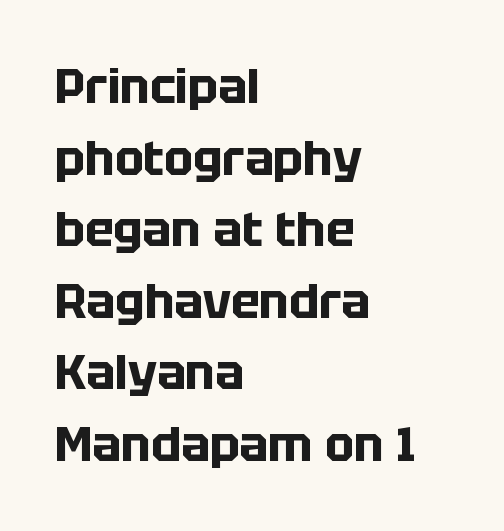
{"serif": "no", "italic": "no", "bold": "yes", "weight": "bold", "width": "normal", "stroke_contrast": "low", "x_height": "large", "monospaced": "no", "underline": "no", "align": "left", "line_spacing": "normal", "line_spacing_ratio": 1.49, "letter_spacing": "normal", "letter_spacing_em": 0.0, "glyph_px": 48}
